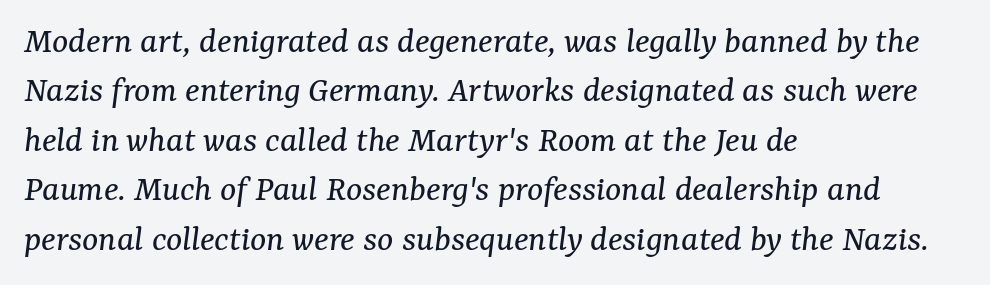
Q: Is the text bold? A: No.
Q: Is the text italic (slanted)? A: Yes, it leans right by about 7 degrees.
Q: Is the typeface a serif or a sans-serif typeface? A: Serif.
Q: Is the text underlined? A: No.
Q: How is the paragraph aligned? A: Left-aligned.
Q: Is the spacing between letters normal or unusually wide? A: Normal.
Q: Is the spacing between lines tight, normal or loose? A: Normal.
Q: Width (condensed, normal, or wide)? A: Normal.
Q: Stroke contrast? A: Medium.
Q: x-height? A: Medium.
Q: Monospaced? A: No.
